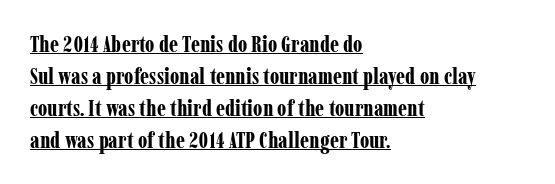
{"italic": "no", "bold": "yes", "underline": "yes", "align": "left", "line_spacing": "normal", "line_spacing_ratio": 1.39, "letter_spacing": "normal", "letter_spacing_em": 0.0, "glyph_px": 23}
